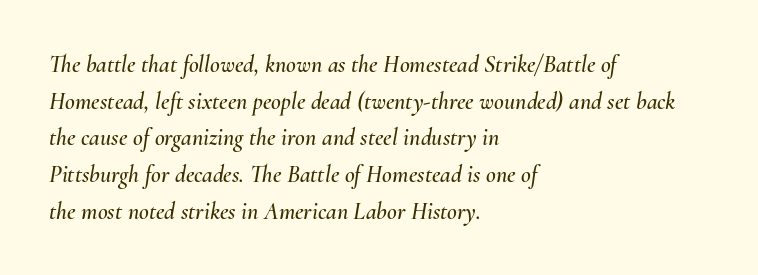
Notice how the stems are inclined rather than vertical — that's the hallmark of italics. Students, observe: this is what conventionally led text looks like. Characters follow at the spacing the type designer built in. Casual observation: everything's shoved over to the left. The zone under the glyphs is completely vacant.
